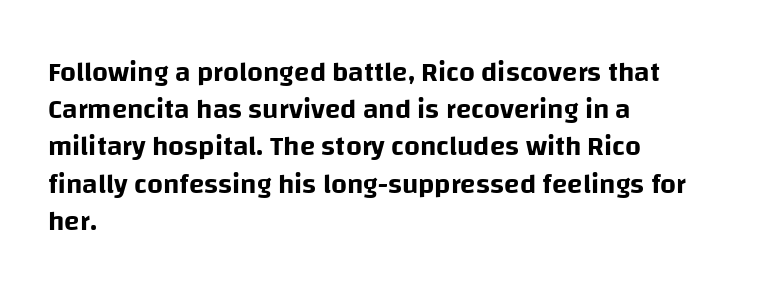
These lines keep a tight, regular rhythm from letter to letter. How would I describe the line gaps? Plain and ordinary. You could not count columns in this text — the font is proportionally spaced. Descenders are the only things crossing below the line.
